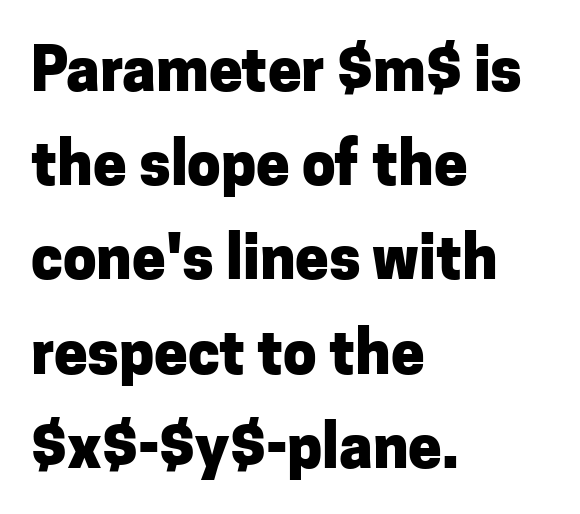
Bold? Absolutely — the strokes are thick and heavy. The lines sit at an ordinary, default distance from one another. Here the designer chose a conventional face with non-uniform glyph widths. The passage shown has conventional tracking throughout. Honestly, there is no underline to notice here at all. Italic? Not at all — the glyphs are vertical.
